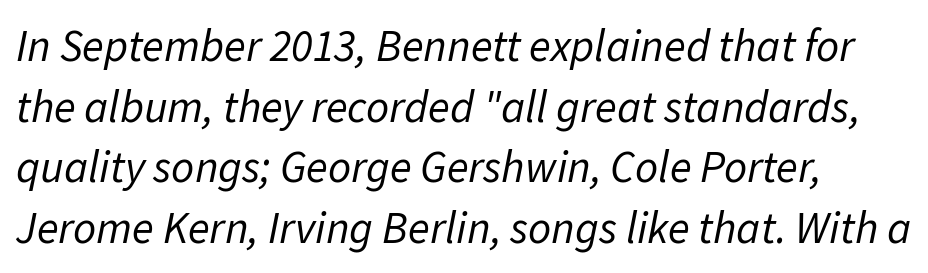
The typeface has the unassuming heft of standard copy or less. Where is the straight margin? On the left. The strip under each line holds only bare page. The glyphs look as if they've been sheared to an angle. The rendering uses natural spacing where letterforms have individual widths.
